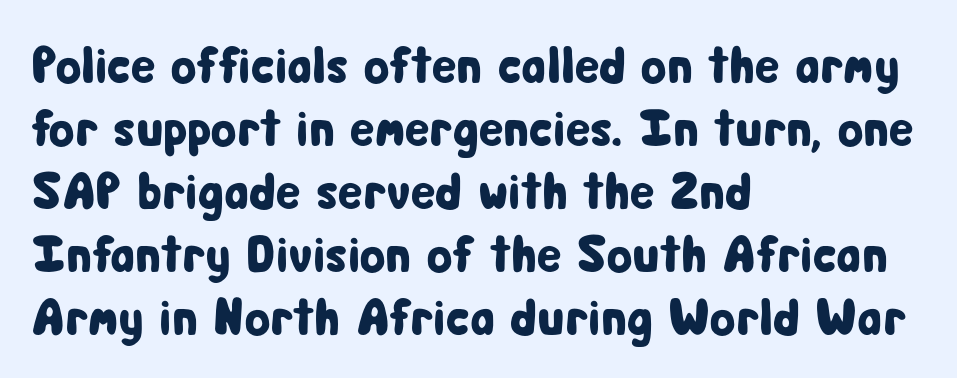
Descenders are the only things crossing below the line. Posture: upright roman. Alignment: flush left. Nope, no serifs anywhere on these letters.
